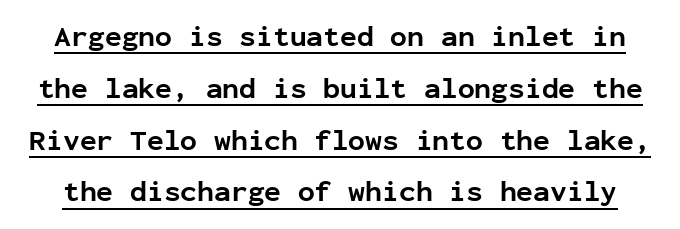
The image shows 28 px bold sans-serif type, upright, monospaced; set line spacing 1.85x, normal letter spacing, underlined; low stroke contrast and a medium x-height.
